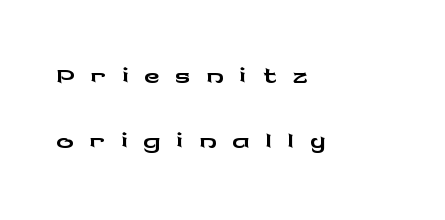
Spacing verdict: proportional, widths tailored to each character. Vertical strokes here are truly vertical. No word sits above an underline. Compared with typical paragraphs, the rows here are spaced about the same. This rendering employs a face without finishing strokes, i.e., a sans-serif. The horizontal fit of the characters is loose and conspicuously gappy.
